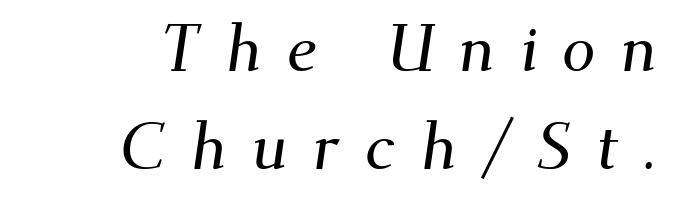
{"serif": "yes", "width": "normal", "stroke_contrast": "medium", "x_height": "small", "monospaced": "no", "underline": "no", "line_spacing": "normal", "line_spacing_ratio": 1.47, "letter_spacing": "wide", "letter_spacing_em": 0.37, "glyph_px": 67}
